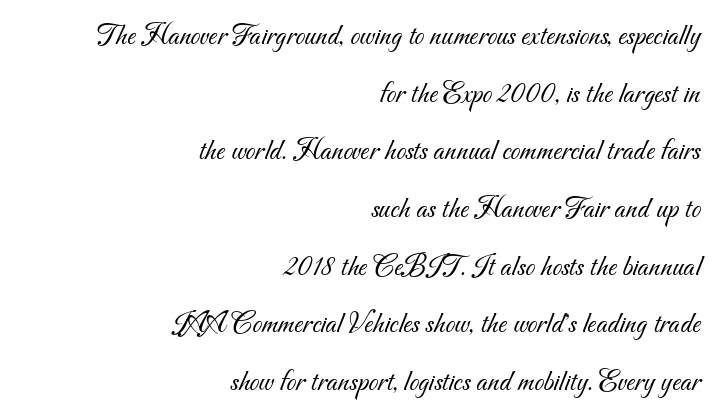
{"serif": "no", "bold": "no", "weight": "light", "width": "normal", "stroke_contrast": "medium", "x_height": "small", "monospaced": "no", "underline": "no", "align": "right", "line_spacing_ratio": 1.86, "letter_spacing": "normal", "letter_spacing_em": 0.0, "glyph_px": 31}
